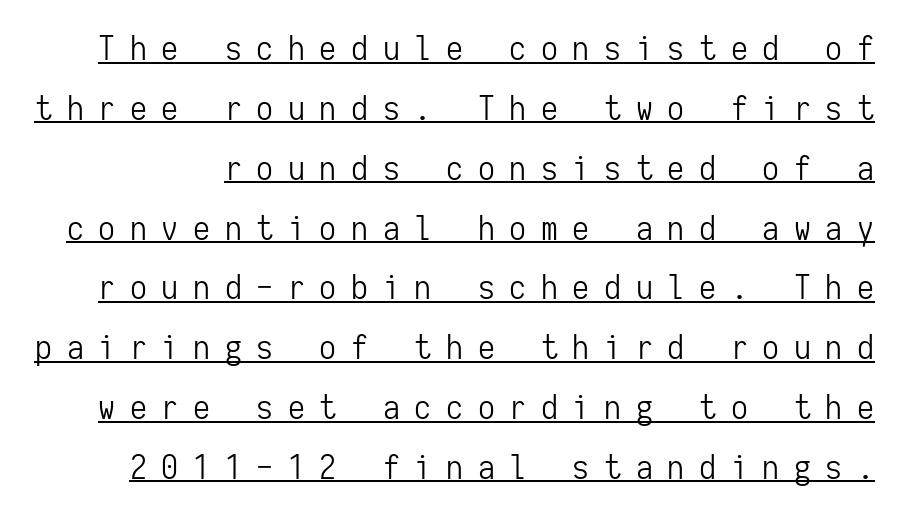
The image shows 34 px light, condensed sans-serif type, upright, monospaced; set line spacing 1.76x, unusually wide letter spacing (+0.43 em), underlined; low stroke contrast and a medium x-height.
